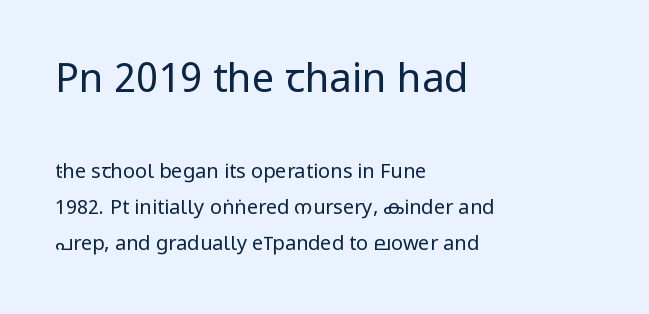
The designer went with a sans here, leaving each stem footless. The zone under the glyphs is completely vacant. Stroke thickness stays within the range of a standard reading face or lighter. Caption: standard tracking, unaltered.
